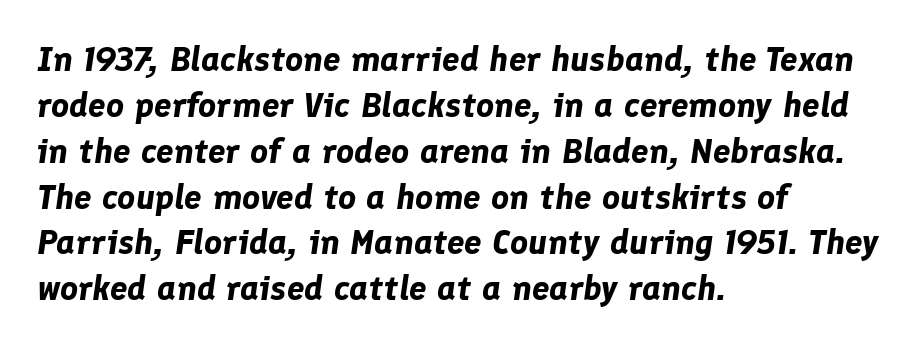
Q: Is the text bold? A: Yes.
Q: Is the text italic (slanted)? A: Yes, it leans right by about 8 degrees.
Q: Is the text underlined? A: No.
Q: How is the paragraph aligned? A: Left-aligned.
Q: Is the spacing between letters normal or unusually wide? A: Normal.
Q: Is the spacing between lines tight, normal or loose? A: Normal.
Q: Width (condensed, normal, or wide)? A: Normal.
Q: Stroke contrast? A: Low.
Q: x-height? A: Medium.
Q: Monospaced? A: No.
